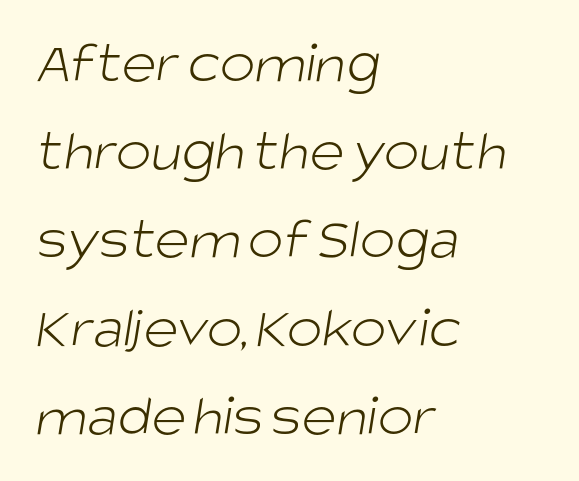
These lines keep a tight, regular rhythm from letter to letter. You could not count columns in this text — the font is proportionally spaced. The passage shown is typeset with a sans-serif family. Leading matches the norm, producing a regular column.
